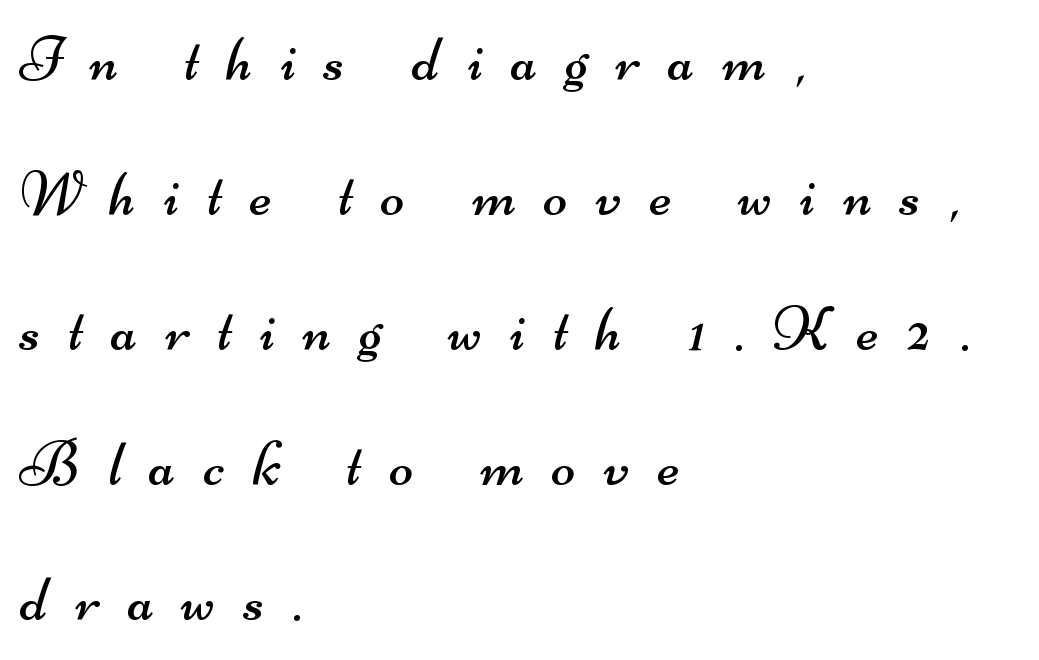
Font category for this specimen: sans-serif. One glance says open: line gaps are wider than usual. Stroke mass is kept to a normal reading level or below. Notice how the passage keeps a crisp vertical edge on the left only.
